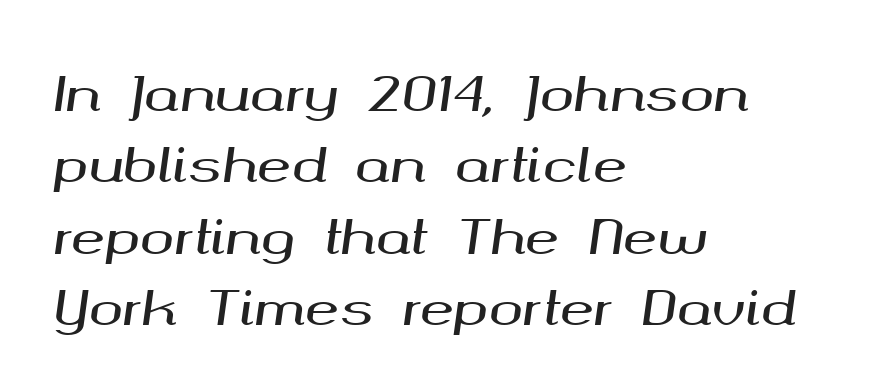
A classic flush-left, rag-right setting is used for this passage. Characters follow at the spacing the type designer built in. The specimen omits any rule beneath the text block's lines. How would I describe the line gaps? Plain and ordinary.
